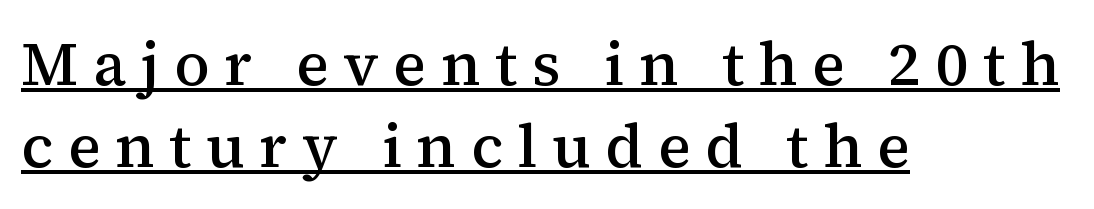
The image shows 61 px semibold serif type, upright; set left-aligned, normal line spacing (1.34x), unusually wide letter spacing (+0.24 em), underlined; medium stroke contrast and a medium x-height.
